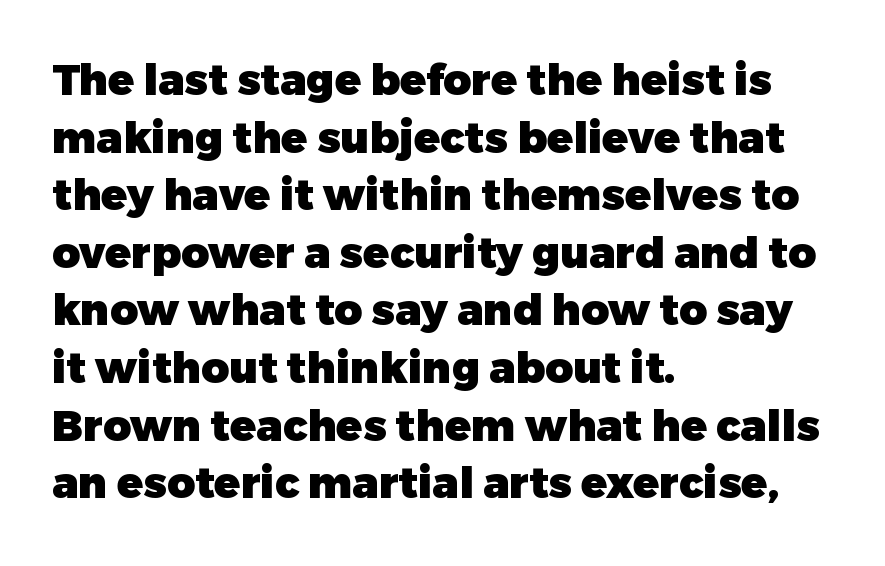
Q: Is the text bold? A: Yes.
Q: Is the text italic (slanted)? A: No, it is upright.
Q: Is the typeface a serif or a sans-serif typeface? A: Sans-serif.
Q: Is the text underlined? A: No.
Q: How is the paragraph aligned? A: Left-aligned.
Q: Is the spacing between letters normal or unusually wide? A: Normal.
Q: Is the spacing between lines tight, normal or loose? A: Normal.
Q: Width (condensed, normal, or wide)? A: Normal.
Q: Stroke contrast? A: Low.
Q: x-height? A: Medium.
Q: Monospaced? A: No.
